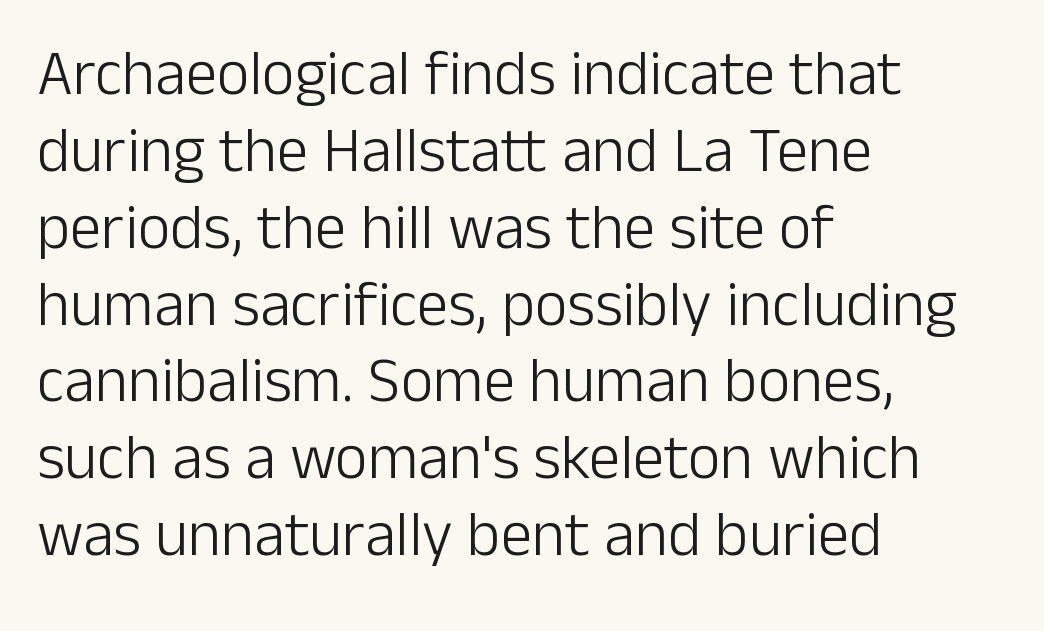
The image shows 63 px light sans-serif type, upright; set left-aligned, line spacing 1.22x, normal letter spacing, not underlined; low stroke contrast and a medium x-height.
